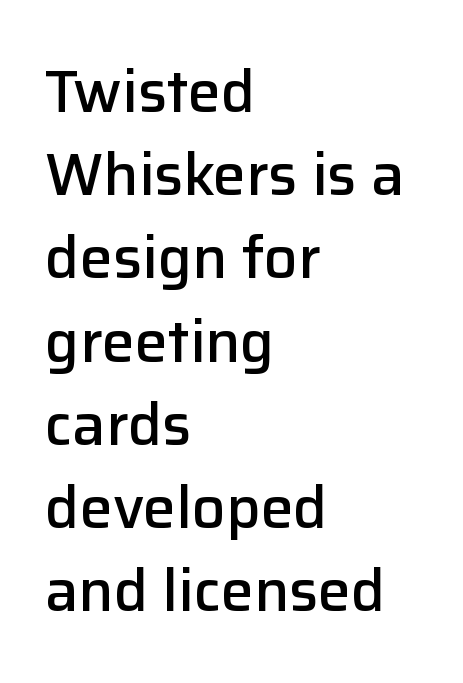
{"serif": "no", "italic": "no", "bold": "semi", "weight": "semibold", "width": "normal", "stroke_contrast": "low", "x_height": "medium", "monospaced": "no", "underline": "no", "align": "left", "line_spacing": "normal", "line_spacing_ratio": 1.41, "letter_spacing": "normal", "letter_spacing_em": 0.0, "glyph_px": 59}
